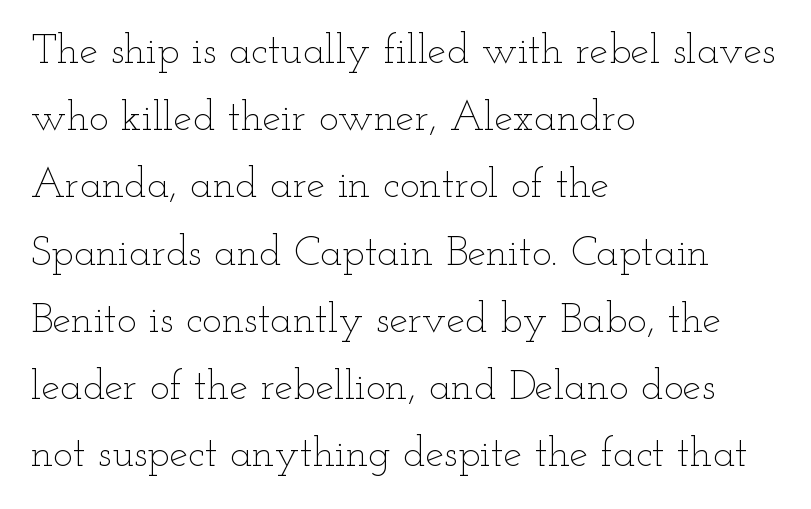
Upright lettering throughout. The letters look calm and open, with moderate or lighter stems. Is the block centered? No — it sits flush against the left margin. The face used here is rendered with its standard letterfit. Varying glyph widths throughout — classic text-font behaviour.
